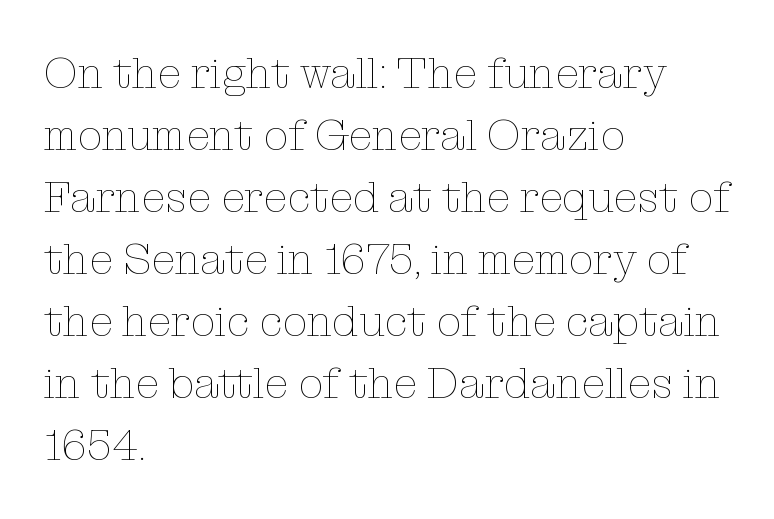
{"italic": "no", "bold": "no", "weight": "thin", "width": "normal", "stroke_contrast": "low", "x_height": "medium", "monospaced": "no", "underline": "no", "align": "left", "line_spacing": "normal", "line_spacing_ratio": 1.41, "letter_spacing": "normal", "letter_spacing_em": 0.0, "glyph_px": 44}
